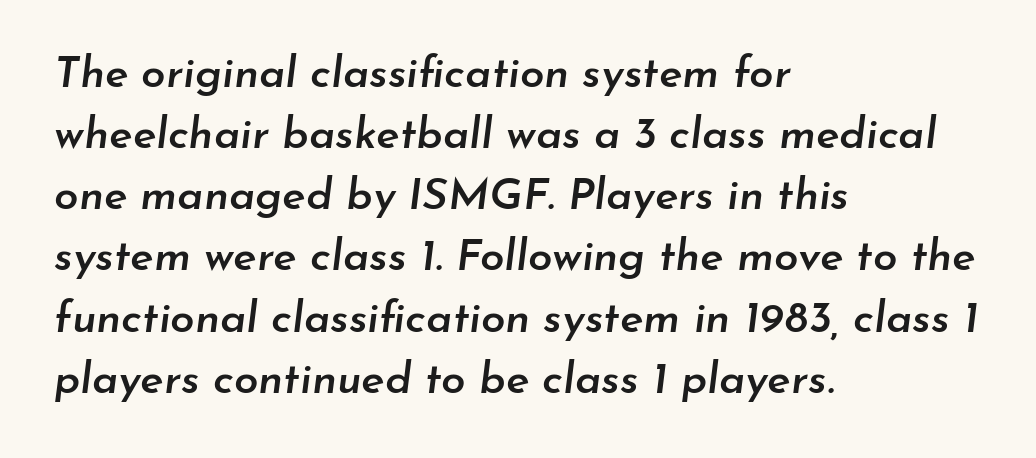
The image shows 44 px semibold type, italic (leaning right); set left-aligned, normal line spacing (1.39x), normal letter spacing, not underlined; low stroke contrast and a small x-height.
